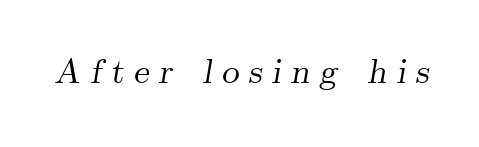
Q: Is the text italic (slanted)? A: Yes, it leans right by about 9 degrees.
Q: Is the typeface a serif or a sans-serif typeface? A: Serif.
Q: Is the text underlined? A: No.
Q: Is the spacing between letters normal or unusually wide? A: Unusually wide.
Q: Width (condensed, normal, or wide)? A: Normal.
Q: Stroke contrast? A: Medium.
Q: x-height? A: Small.
Q: Monospaced? A: No.
